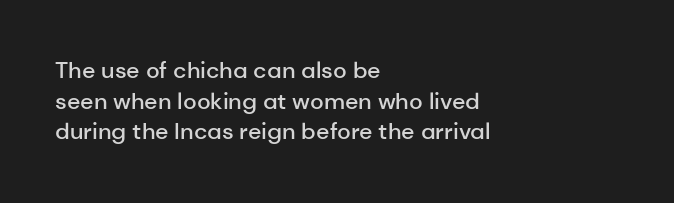
The image shows 23 px text type, upright; set left-aligned, normal line spacing (1.33x), normal letter spacing, not underlined.
